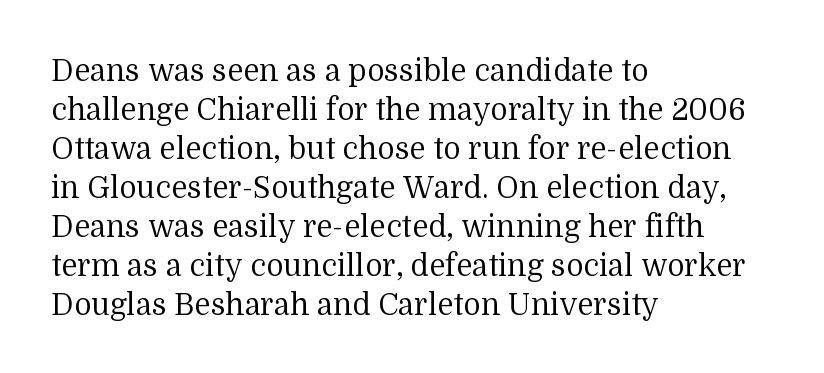
Observe the ordinary spacing: letters are neighbours, not strangers. Examine the stroke ends and you'll spot serifs. Think of a printed novel: that variable character pitch is what you see here. The letterforms sit at book weight or below.
